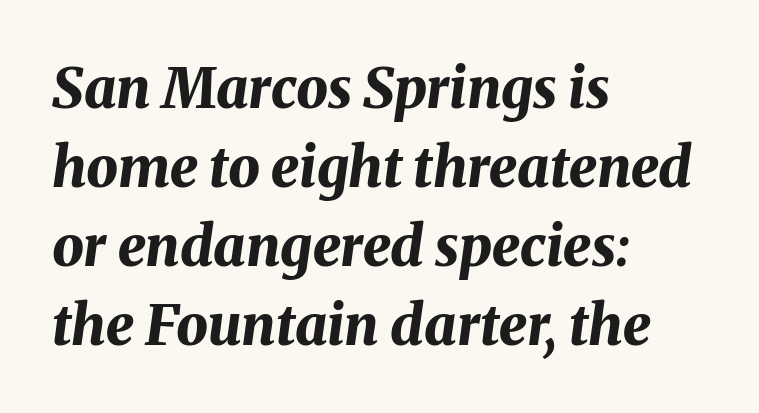
The rendering uses natural spacing where letterforms have individual widths. The line texture is even and compact thanks to regular tracking. The glyphs have the mass of a bold cut. The rendering applies a slant to the glyphs. Quick note: underline off.
